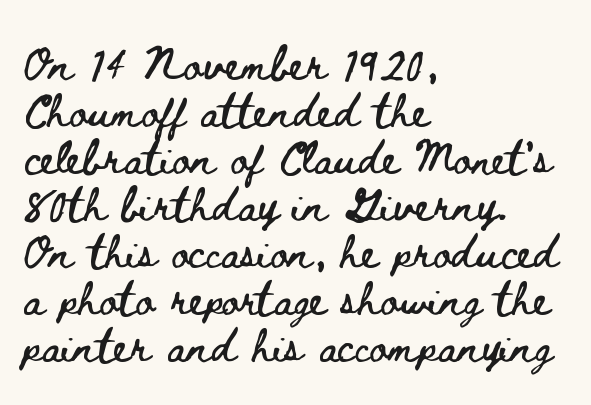
All the whitespace from short lines collects on the right. Tracking value appears to be zero — textbook default spacing. Character widths vary here, with narrow letters taking less room than wide ones. Normally led — the rows are evenly, conventionally spaced.
